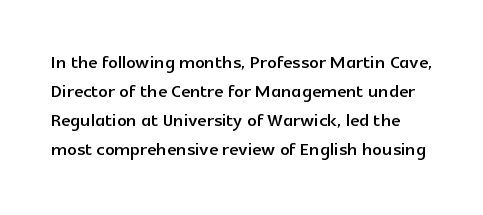
{"italic": "no", "underline": "no", "line_spacing_ratio": 1.21, "letter_spacing": "normal", "letter_spacing_em": 0.0, "glyph_px": 24}
